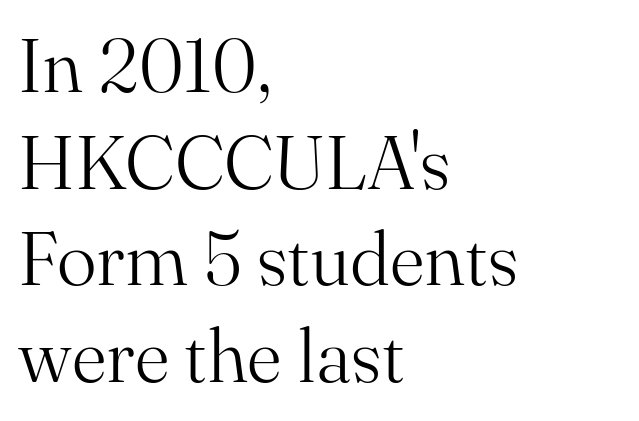
Q: Is the text bold? A: No.
Q: Is the text italic (slanted)? A: No, it is upright.
Q: Is the typeface a serif or a sans-serif typeface? A: Serif.
Q: Is the text underlined? A: No.
Q: How is the paragraph aligned? A: Left-aligned.
Q: Is the spacing between letters normal or unusually wide? A: Normal.
Q: Is the spacing between lines tight, normal or loose? A: Normal.
Q: Width (condensed, normal, or wide)? A: Normal.
Q: Stroke contrast? A: Medium.
Q: x-height? A: Small.
Q: Monospaced? A: No.
